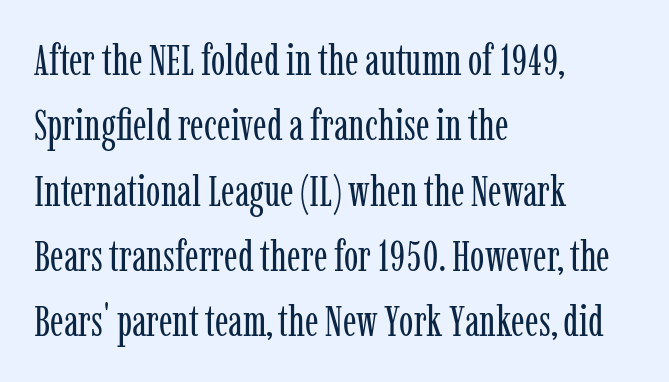
Is there any slant? The stems are plumb. The passage shown is not underscored anywhere. No chunkiness to these letters — they're not bold. Quick note: interline space is typical. In terms of letterform style, serifs are clearly present.
